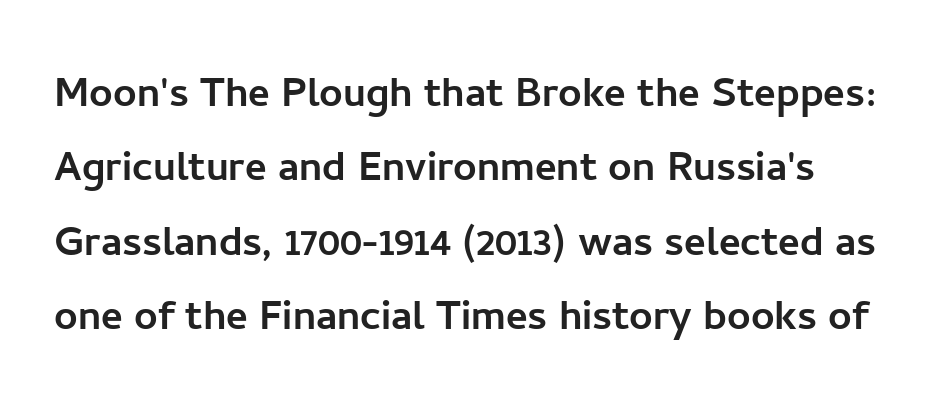
Leading: standard. A bare baseline throughout the passage. Standard letterfit; no display-style spreading of the glyphs. The designer went with a sans here, leaving each stem footless. Do the letters lean? They stand straight.
